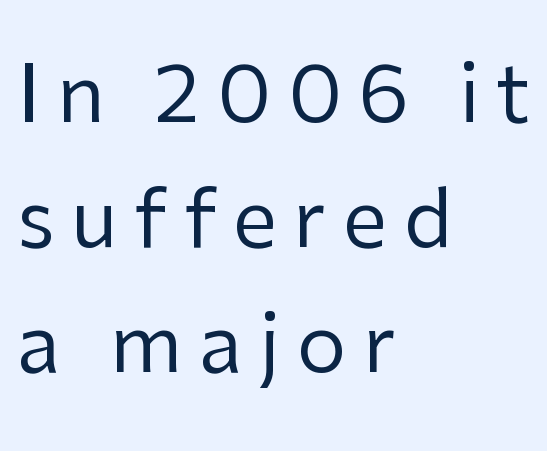
The image shows 79 px regular-weight sans-serif type, upright; set left-aligned, normal line spacing (1.58x), unusually wide letter spacing (+0.21 em), not underlined; low stroke contrast and a medium x-height.
